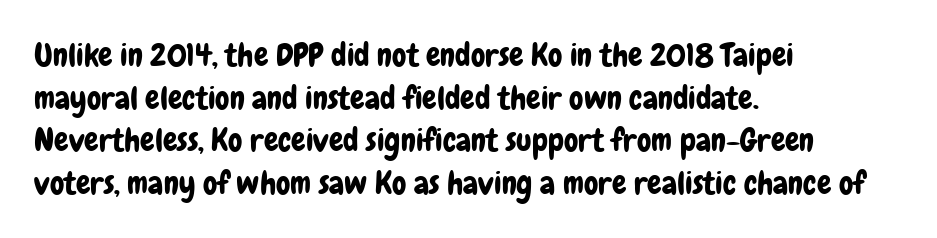
{"serif": "no", "italic": "no", "width": "condensed", "stroke_contrast": "low", "x_height": "medium", "monospaced": "no", "underline": "no", "align": "left", "line_spacing": "normal", "line_spacing_ratio": 1.33, "letter_spacing": "normal", "letter_spacing_em": 0.0, "glyph_px": 32}
